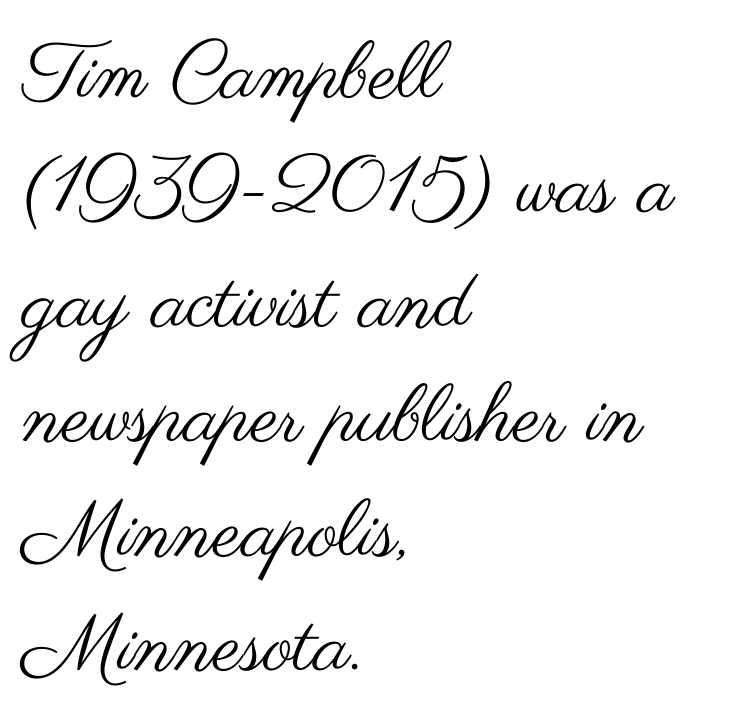
Q: Is the text bold? A: No.
Q: Is the text italic (slanted)? A: Yes.
Q: Is the typeface a serif or a sans-serif typeface? A: Sans-serif.
Q: Is the text underlined? A: No.
Q: How is the paragraph aligned? A: Left-aligned.
Q: Is the spacing between letters normal or unusually wide? A: Normal.
Q: Is the spacing between lines tight, normal or loose? A: Normal.
Q: Width (condensed, normal, or wide)? A: Wide.
Q: Stroke contrast? A: Medium.
Q: x-height? A: Small.
Q: Monospaced? A: No.
